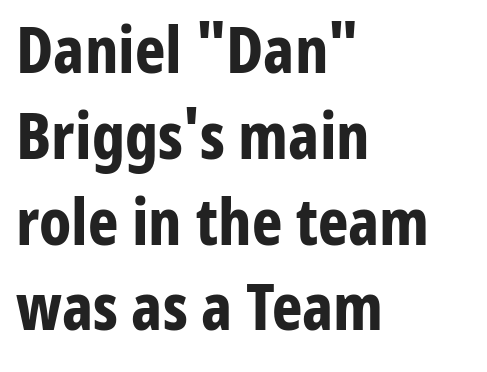
The image shows 65 px bold, condensed sans-serif type, upright; set left-aligned, normal line spacing (1.32x), normal letter spacing, not underlined; low stroke contrast and a medium x-height.
